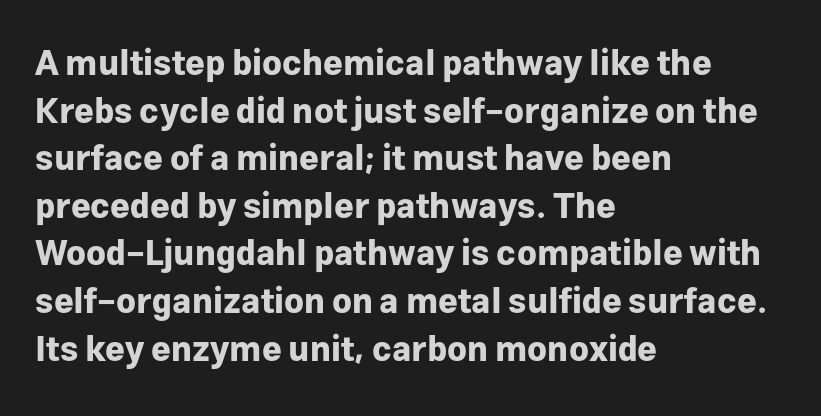
{"serif": "no", "italic": "no", "bold": "yes", "weight": "bold", "width": "normal", "stroke_contrast": "low", "x_height": "medium", "monospaced": "no", "underline": "no", "align": "left", "line_spacing": "normal", "line_spacing_ratio": 1.4, "letter_spacing": "normal", "letter_spacing_em": 0.0, "glyph_px": 34}
